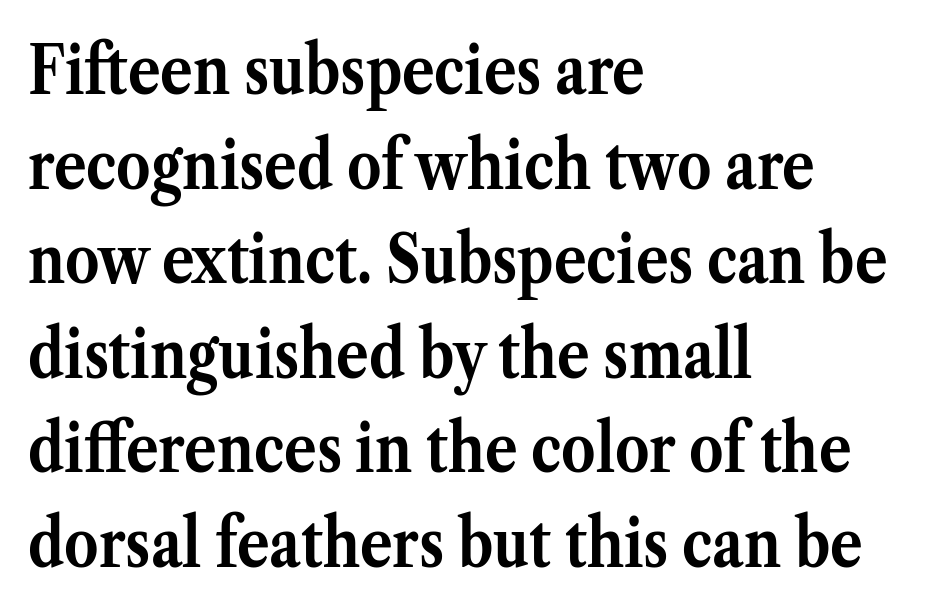
Q: Is the text bold? A: Yes.
Q: Is the text italic (slanted)? A: No, it is upright.
Q: Is the typeface a serif or a sans-serif typeface? A: Serif.
Q: Is the text underlined? A: No.
Q: How is the paragraph aligned? A: Left-aligned.
Q: Is the spacing between letters normal or unusually wide? A: Normal.
Q: Is the spacing between lines tight, normal or loose? A: Normal.
Q: Width (condensed, normal, or wide)? A: Normal.
Q: Stroke contrast? A: Medium.
Q: x-height? A: Medium.
Q: Monospaced? A: No.
